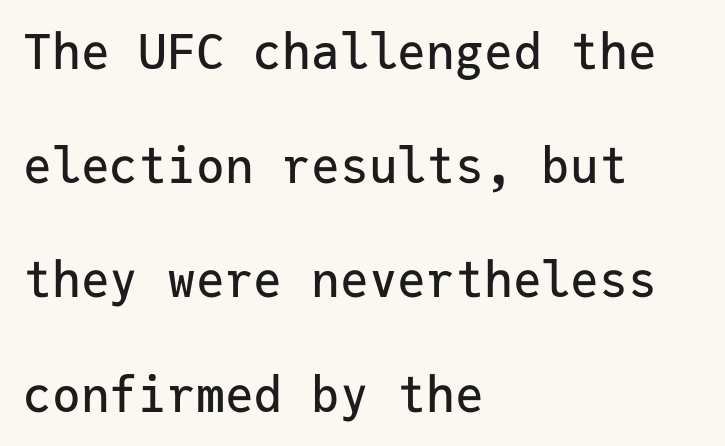
A typesetter would call this zero additional tracking. Typographically, this falls in the sans-serif category. A typesetter would call this leading open, well beyond the default. Every character sits straight up, as roman type does.
